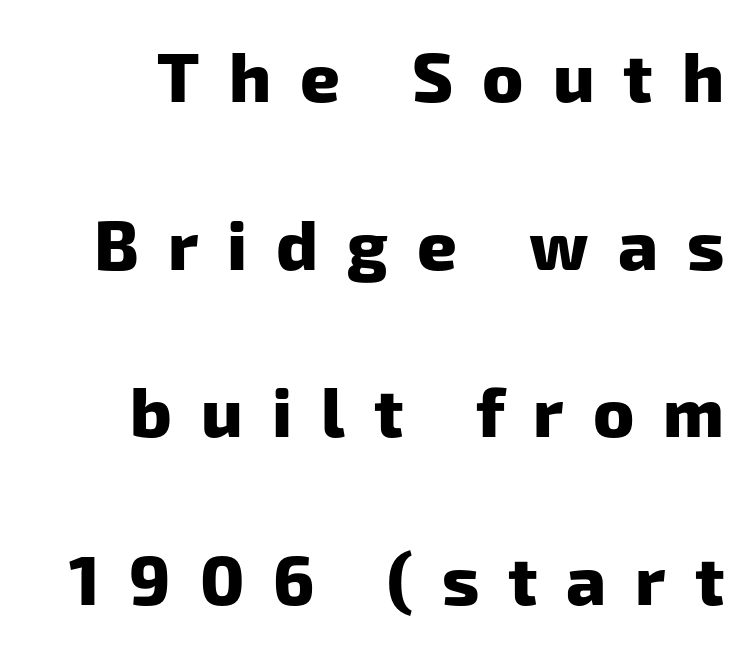
{"serif": "no", "bold": "yes", "weight": "heavy", "width": "normal", "stroke_contrast": "low", "x_height": "medium", "monospaced": "no", "underline": "no", "line_spacing": "loose", "line_spacing_ratio": 2.43, "letter_spacing": "wide", "letter_spacing_em": 0.42, "glyph_px": 69}
